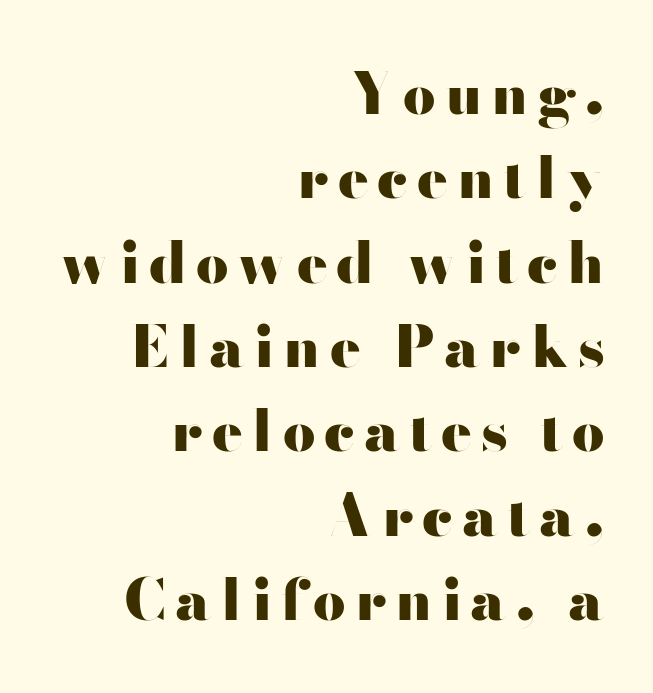
Q: Is the text bold? A: Yes.
Q: Is the text italic (slanted)? A: No, it is upright.
Q: Is the typeface a serif or a sans-serif typeface? A: Serif.
Q: Is the text underlined? A: No.
Q: How is the paragraph aligned? A: Right-aligned.
Q: Is the spacing between lines tight, normal or loose? A: Normal.
Q: Width (condensed, normal, or wide)? A: Wide.
Q: Stroke contrast? A: High.
Q: x-height? A: Small.
Q: Monospaced? A: No.
